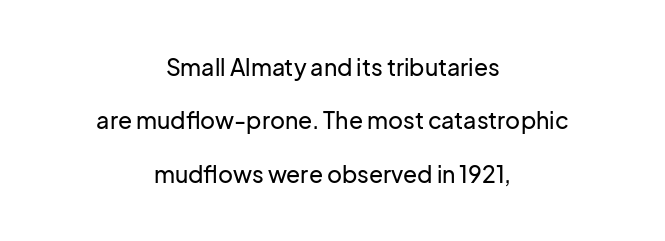
{"italic": "no", "underline": "no", "align": "center", "line_spacing": "loose", "line_spacing_ratio": 2.32, "letter_spacing": "normal", "letter_spacing_em": 0.0, "glyph_px": 23}
